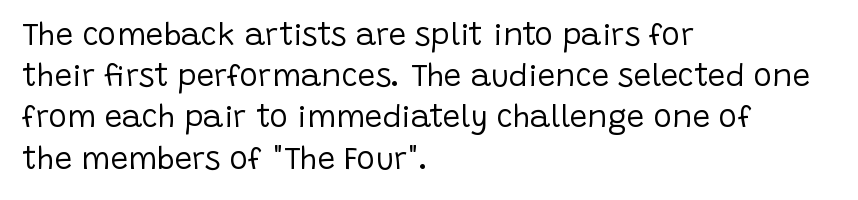
Q: Is the text bold? A: No.
Q: Is the text italic (slanted)? A: No, it is upright.
Q: Is the typeface a serif or a sans-serif typeface? A: Sans-serif.
Q: Is the text underlined? A: No.
Q: How is the paragraph aligned? A: Left-aligned.
Q: Is the spacing between letters normal or unusually wide? A: Normal.
Q: Is the spacing between lines tight, normal or loose? A: Normal.
Q: Width (condensed, normal, or wide)? A: Normal.
Q: Stroke contrast? A: Low.
Q: x-height? A: Large.
Q: Monospaced? A: No.
